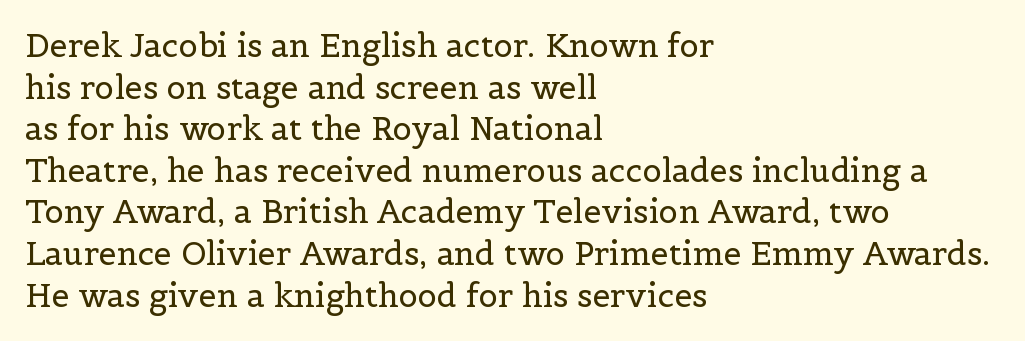
The letters advance in unequal steps, a hallmark of proportional type. This rendering features lettering with no underline. The letterforms sit at book weight or below. Where is the straight margin? On the left. Type style note: has serifs. The horizontal fit of the characters is conventional and even.
